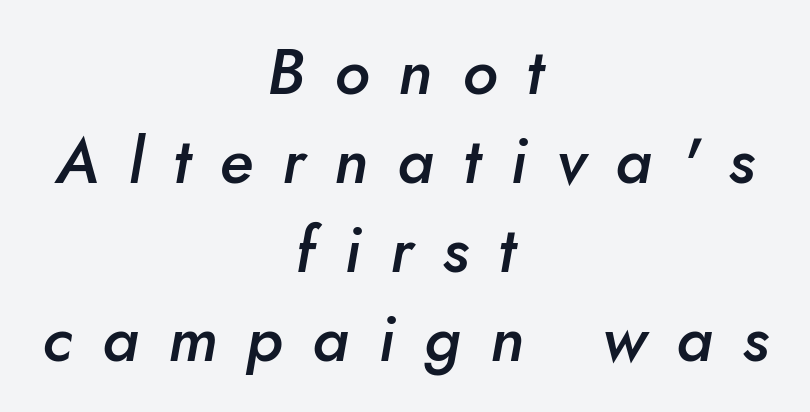
{"italic": "yes", "lean": "right", "slant_degrees": 10, "bold": "semi", "weight": "semibold", "width": "normal", "stroke_contrast": "low", "x_height": "small", "monospaced": "no", "underline": "no", "align": "center", "line_spacing": "normal", "line_spacing_ratio": 1.39, "letter_spacing": "wide", "letter_spacing_em": 0.46, "glyph_px": 64}
